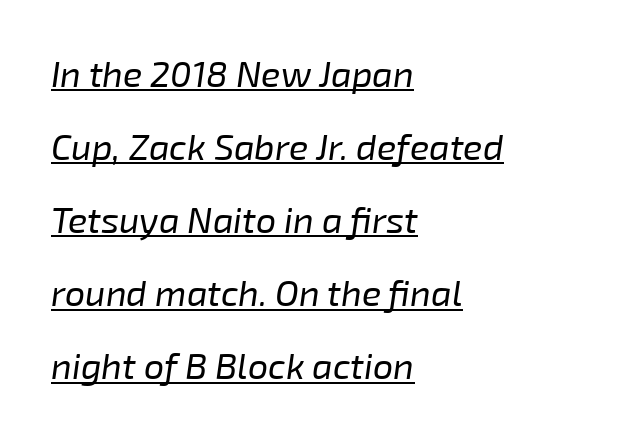
Q: Is the text bold? A: No.
Q: Is the text italic (slanted)? A: Yes, it leans right by about 8 degrees.
Q: Is the text underlined? A: Yes.
Q: How is the paragraph aligned? A: Left-aligned.
Q: Is the spacing between letters normal or unusually wide? A: Normal.
Q: Is the spacing between lines tight, normal or loose? A: Loose.
Q: Width (condensed, normal, or wide)? A: Normal.
Q: Stroke contrast? A: Low.
Q: x-height? A: Medium.
Q: Monospaced? A: No.
